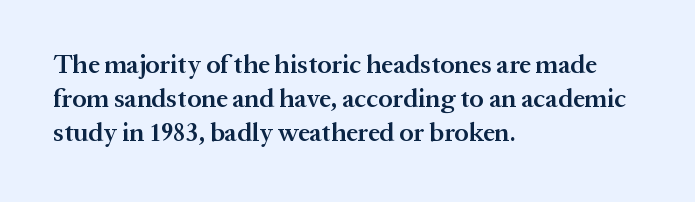
Q: Is the text bold? A: Semi-bold.
Q: Is the text italic (slanted)? A: No, it is upright.
Q: Is the text underlined? A: No.
Q: How is the paragraph aligned? A: Left-aligned.
Q: Is the spacing between letters normal or unusually wide? A: Normal.
Q: Is the spacing between lines tight, normal or loose? A: Normal.
